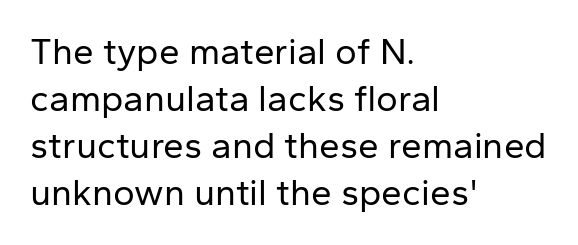
The passage shown is typed in a proportional face where columns would drift. Notice how the stems are strictly vertical — no italics here. The foot of each line stays bare and open. The font is comparable to plain body text, perhaps lighter.
